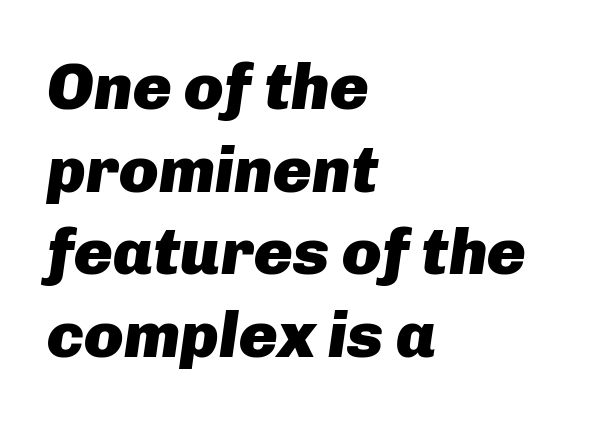
{"italic": "yes", "lean": "right", "slant_degrees": 8, "bold": "yes", "weight": "heavy", "width": "normal", "stroke_contrast": "low", "x_height": "medium", "monospaced": "no", "underline": "no", "align": "left", "line_spacing": "normal", "line_spacing_ratio": 1.27, "letter_spacing": "normal", "letter_spacing_em": 0.0, "glyph_px": 65}
